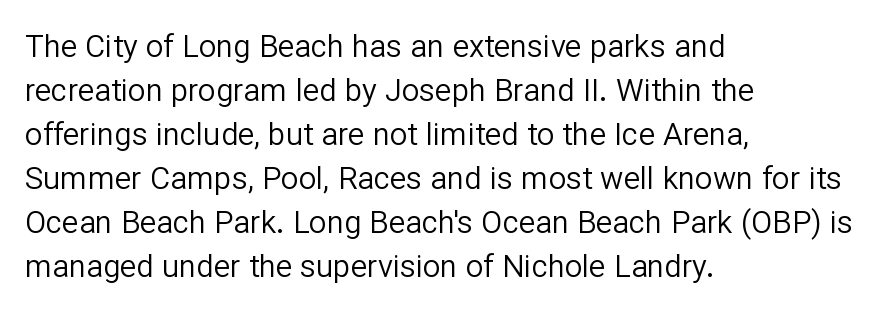
The vertical gap from one line to the next is medium. I'd call this a sans setting — the letters go barefoot. Horizontal alignment here is leftward, the default for most running prose. Has an underline been added? It has not. Tracking value appears to be zero — textbook default spacing.
